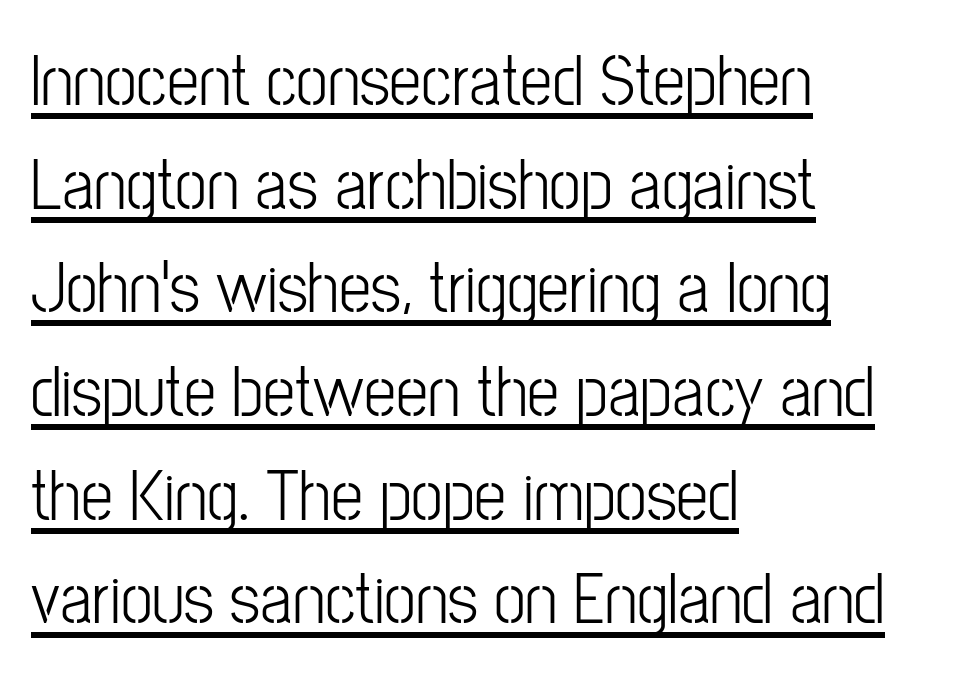
The image shows 72 px light, condensed sans-serif type, upright; set left-aligned, normal line spacing (1.44x), normal letter spacing, underlined; low stroke contrast and a medium x-height.
